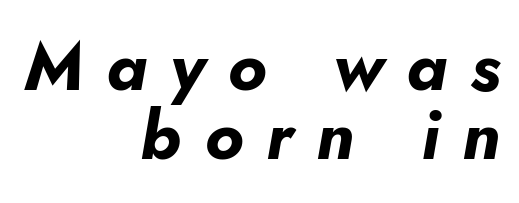
The image shows 68 px bold type, italic (leaning right); set right-aligned, tight line spacing (1.02x), unusually wide letter spacing (+0.34 em), not underlined; low stroke contrast and a small x-height.
